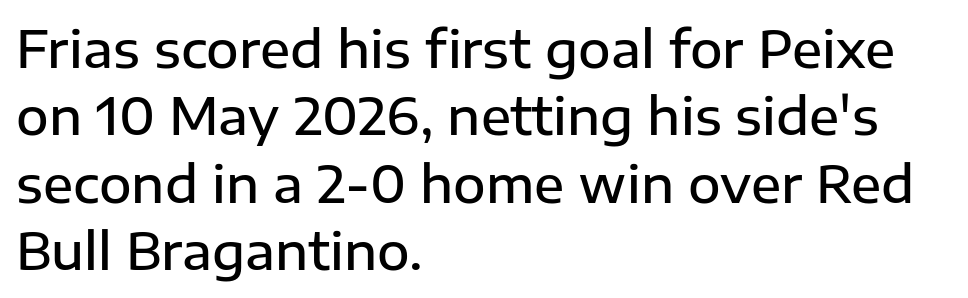
{"serif": "no", "italic": "no", "bold": "semi", "weight": "semibold", "width": "normal", "stroke_contrast": "low", "x_height": "medium", "monospaced": "no", "underline": "no", "align": "left", "line_spacing": "normal", "line_spacing_ratio": 1.35, "letter_spacing": "normal", "letter_spacing_em": 0.0, "glyph_px": 50}
